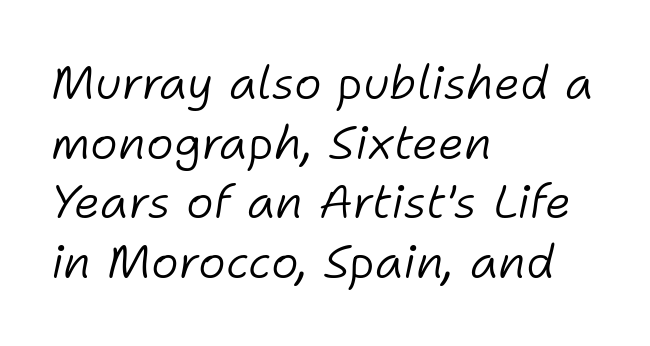
These lines stack with their left ends in a neat column. Caption: standard tracking, unaltered. This sample uses an oblique cut, with every glyph tilted off the vertical. Check under the words: just untouched page. Bold? No — there's no thickening of the strokes.
